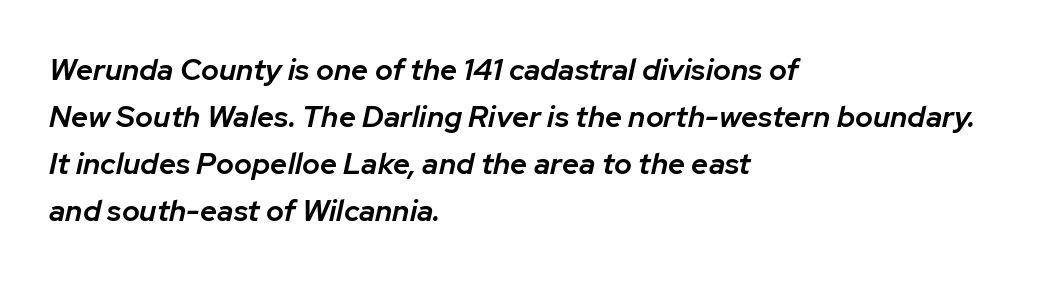
In terms of posture, this sample is oblique. These lines are rendered in a variable-pitch font. Does extra space separate the letters? No, they use regular spacing. Stems and bowls a touch heavier than normal — semibold. Interline gaps are of average width in this sample. Each row of text sits above clean, open space.
